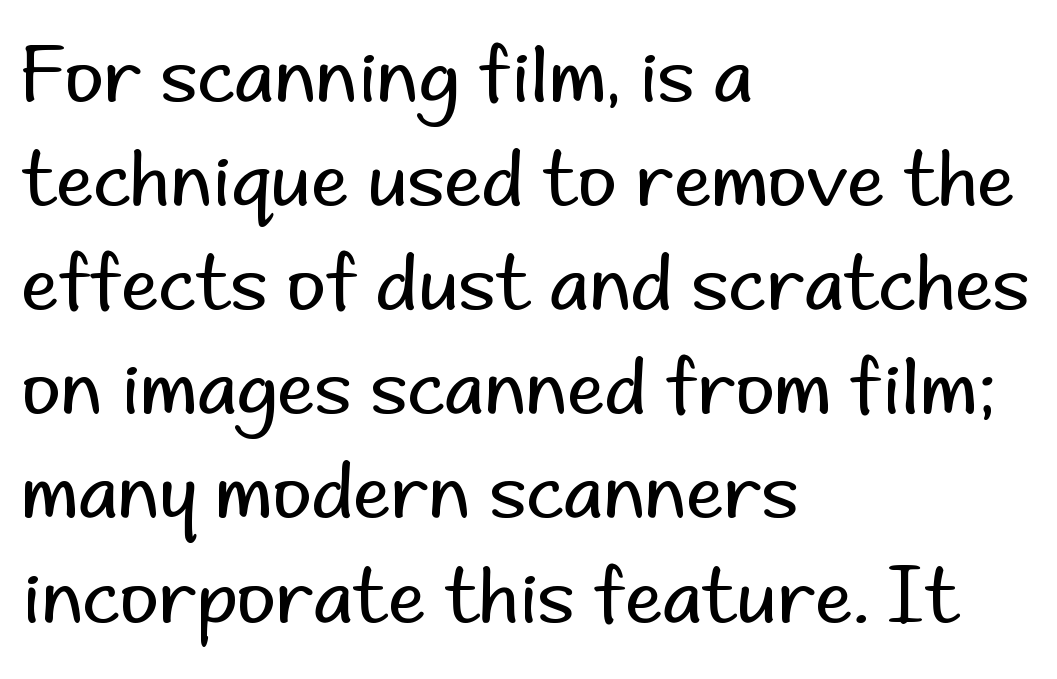
Q: Is the text bold? A: No.
Q: Is the text italic (slanted)? A: No, it is upright.
Q: Is the typeface a serif or a sans-serif typeface? A: Sans-serif.
Q: Is the text underlined? A: No.
Q: How is the paragraph aligned? A: Left-aligned.
Q: Is the spacing between letters normal or unusually wide? A: Normal.
Q: Is the spacing between lines tight, normal or loose? A: Normal.
Q: Width (condensed, normal, or wide)? A: Normal.
Q: Stroke contrast? A: Low.
Q: x-height? A: Small.
Q: Monospaced? A: No.
